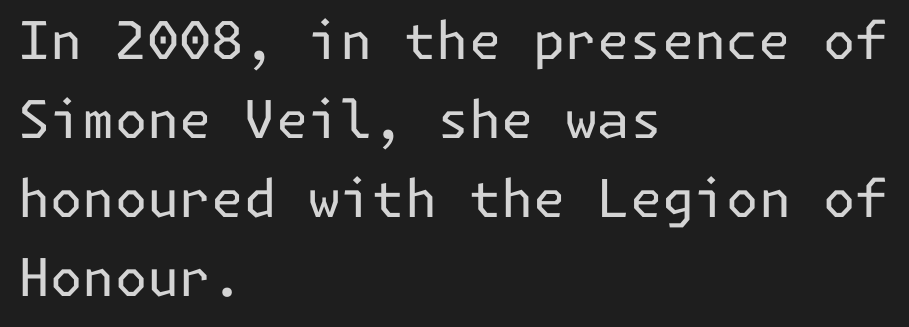
The image shows 52 px regular-weight sans-serif type, upright; set left-aligned, normal line spacing (1.52x), normal letter spacing, not underlined; low stroke contrast and a medium x-height.
